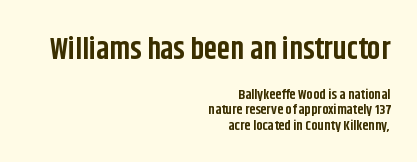
The lines in this sample share a right terminus and differ only in where they begin. Does the bottom block carry the larger type? No, the top block does. Spacing verdict: proportional, widths tailored to each character. What kind of face is this? One without serifs — a sans. The rendering uses a small line-height, squeezing the rows.
